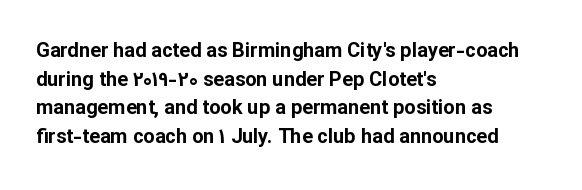
This sample uses an upright cut, with every glyph sitting square on the baseline. Only glyphs here, with clear space below each row. Visually the block forms a straight wall on the left and a jagged coastline on the right. Its strokes are broad and dark, the hallmark of bold type. This block has exactly the height ordinary leading produces. The passage shown has conventional tracking throughout.
